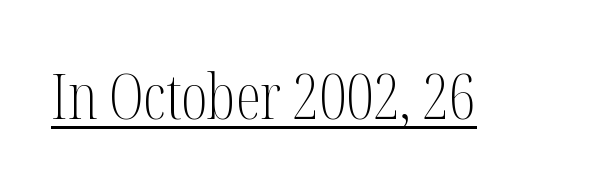
The image shows 63 px light, condensed serif type, upright; set normal letter spacing, underlined; medium stroke contrast and a medium x-height.
